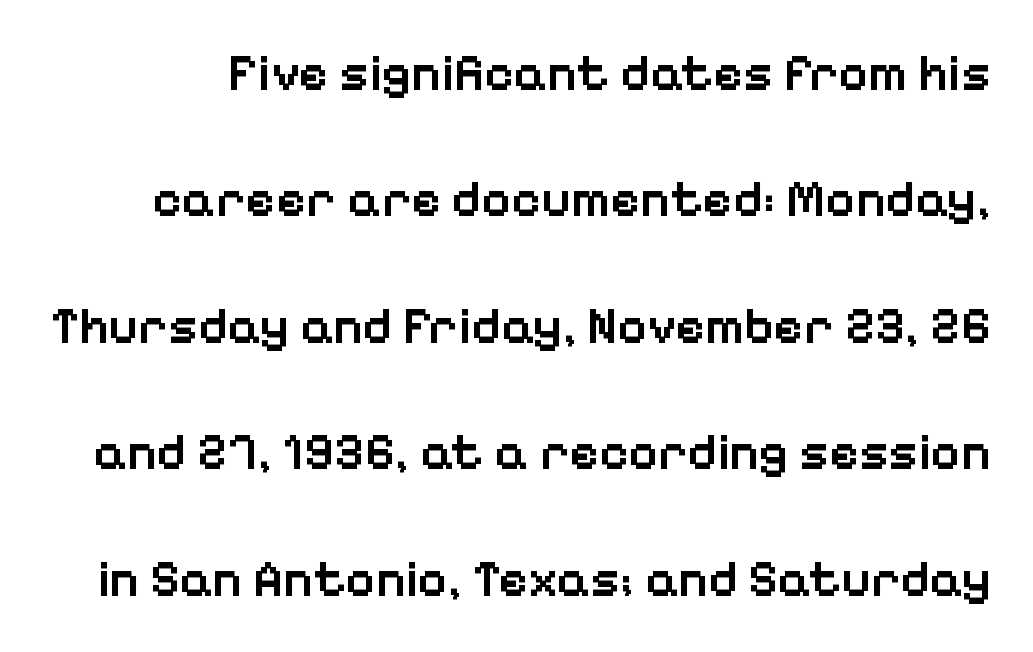
The image shows 51 px semibold sans-serif type, upright; set loose line spacing (2.48x), normal letter spacing, not underlined; low stroke contrast and a medium x-height.
